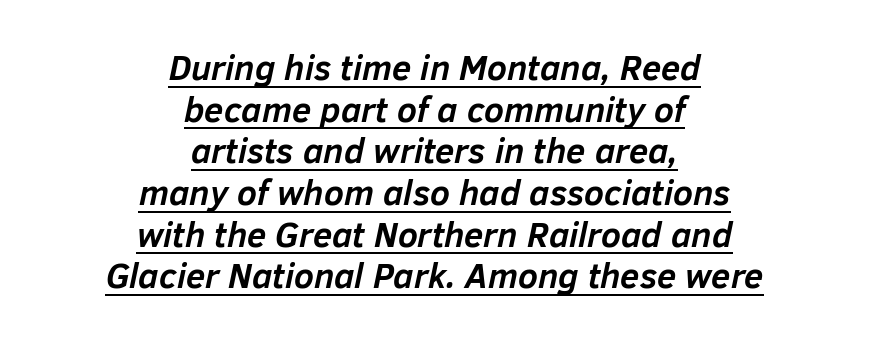
The image shows 35 px semibold type, italic (leaning right); set centered, line spacing 1.19x, normal letter spacing, underlined; low stroke contrast and a medium x-height.
